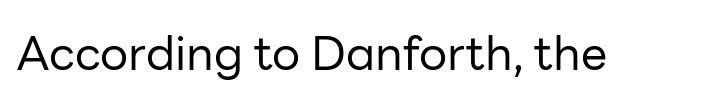
{"serif": "no", "italic": "no", "bold": "no", "weight": "regular", "width": "normal", "stroke_contrast": "low", "x_height": "medium", "monospaced": "no", "underline": "no", "letter_spacing": "normal", "letter_spacing_em": 0.0, "glyph_px": 47}
